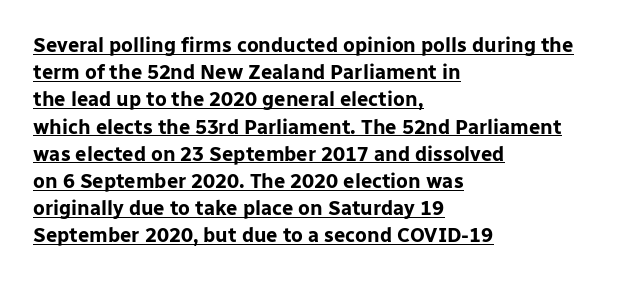
The image shows 20 px bold type, upright; set left-aligned, normal line spacing (1.36x), normal letter spacing, underlined.
